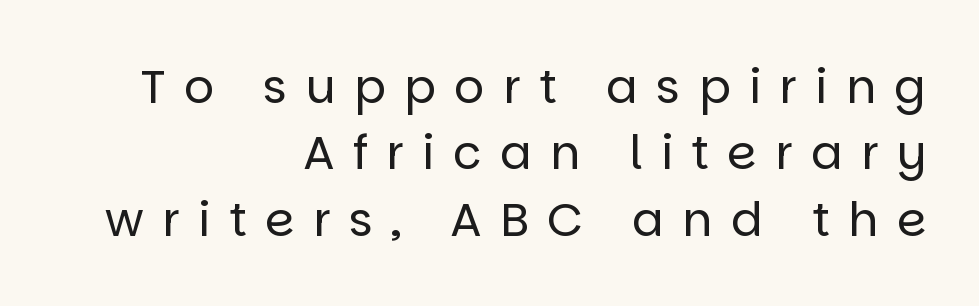
Q: Is the text bold? A: No.
Q: Is the text italic (slanted)? A: No, it is upright.
Q: Is the typeface a serif or a sans-serif typeface? A: Sans-serif.
Q: Is the text underlined? A: No.
Q: How is the paragraph aligned? A: Right-aligned.
Q: Is the spacing between letters normal or unusually wide? A: Unusually wide.
Q: Is the spacing between lines tight, normal or loose? A: Normal.
Q: Width (condensed, normal, or wide)? A: Normal.
Q: Stroke contrast? A: Low.
Q: x-height? A: Large.
Q: Monospaced? A: No.
